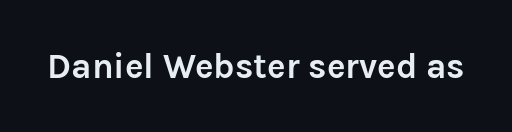
Q: Is the text bold? A: Yes.
Q: Is the text italic (slanted)? A: No, it is upright.
Q: Is the typeface a serif or a sans-serif typeface? A: Sans-serif.
Q: Is the text underlined? A: No.
Q: Is the spacing between letters normal or unusually wide? A: Normal.
Q: Width (condensed, normal, or wide)? A: Normal.
Q: Stroke contrast? A: Low.
Q: x-height? A: Medium.
Q: Monospaced? A: No.
